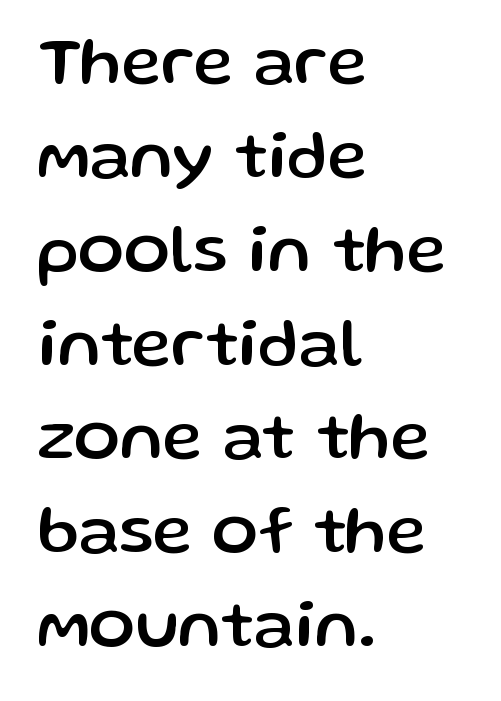
Q: Is the text italic (slanted)? A: No, it is upright.
Q: Is the typeface a serif or a sans-serif typeface? A: Sans-serif.
Q: Is the text underlined? A: No.
Q: How is the paragraph aligned? A: Left-aligned.
Q: Is the spacing between letters normal or unusually wide? A: Normal.
Q: Is the spacing between lines tight, normal or loose? A: Normal.
Q: Width (condensed, normal, or wide)? A: Normal.
Q: Stroke contrast? A: Low.
Q: x-height? A: Medium.
Q: Monospaced? A: No.
